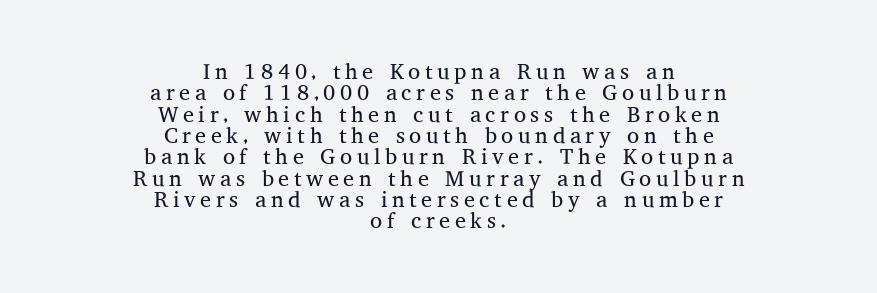
Q: Is the text bold? A: No.
Q: Is the text italic (slanted)? A: No, it is upright.
Q: Is the text underlined? A: No.
Q: How is the paragraph aligned? A: Centered.
Q: Is the spacing between letters normal or unusually wide? A: Unusually wide.
Q: Is the spacing between lines tight, normal or loose? A: Tight.
